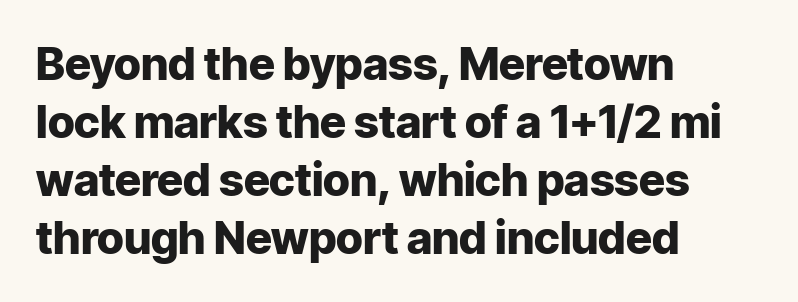
The image shows 45 px heavy sans-serif type, upright; set left-aligned, normal line spacing (1.29x), normal letter spacing, not underlined; low stroke contrast and a medium x-height.
